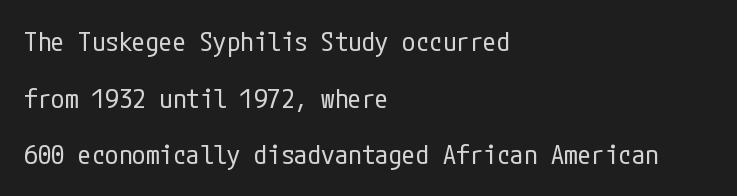
The image shows 27 px text type, upright; set left-aligned, loose line spacing (2.1x), normal letter spacing, not underlined.
